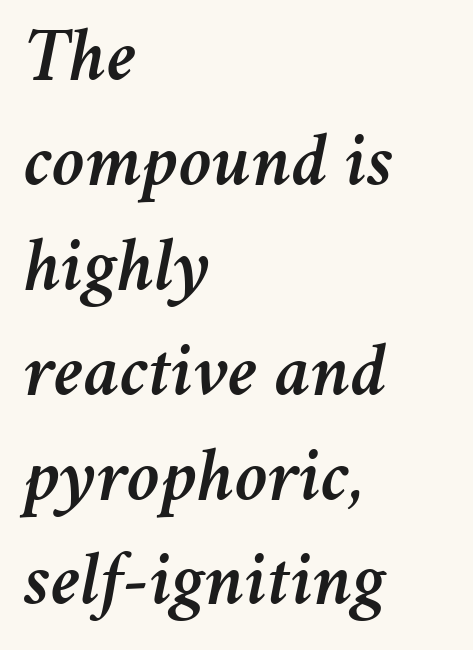
The image shows 76 px text type, italic (leaning right); set left-aligned, normal line spacing (1.38x), normal letter spacing, not underlined; medium stroke contrast and a medium x-height.
